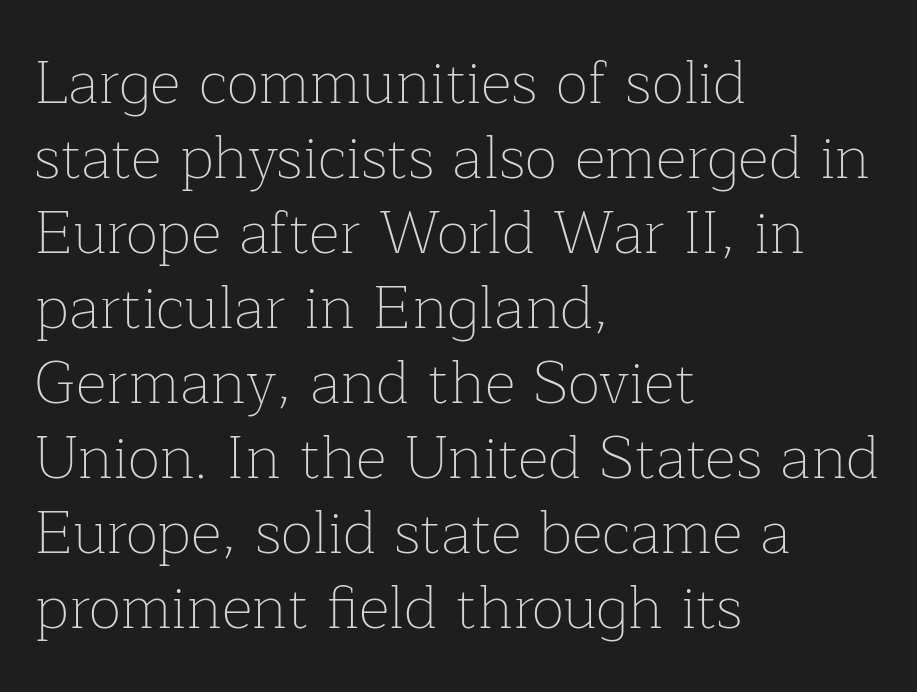
{"serif": "yes", "italic": "no", "bold": "no", "weight": "thin", "width": "normal", "stroke_contrast": "low", "x_height": "medium", "monospaced": "no", "underline": "no", "align": "left", "line_spacing": "normal", "line_spacing_ratio": 1.25, "letter_spacing": "normal", "letter_spacing_em": 0.0, "glyph_px": 60}
